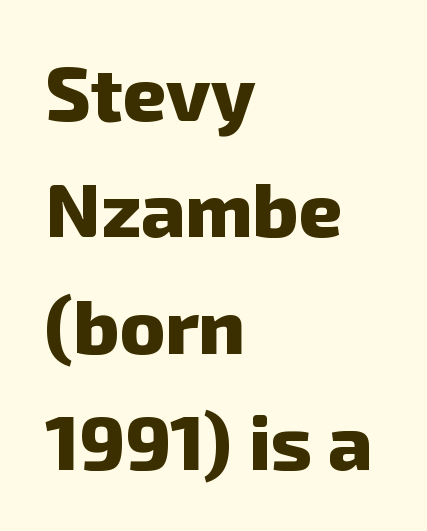
Q: Is the text bold? A: Yes.
Q: Is the typeface a serif or a sans-serif typeface? A: Sans-serif.
Q: Is the text underlined? A: No.
Q: How is the paragraph aligned? A: Left-aligned.
Q: Is the spacing between letters normal or unusually wide? A: Normal.
Q: Is the spacing between lines tight, normal or loose? A: Normal.
Q: Width (condensed, normal, or wide)? A: Normal.
Q: Stroke contrast? A: Low.
Q: x-height? A: Medium.
Q: Monospaced? A: No.
